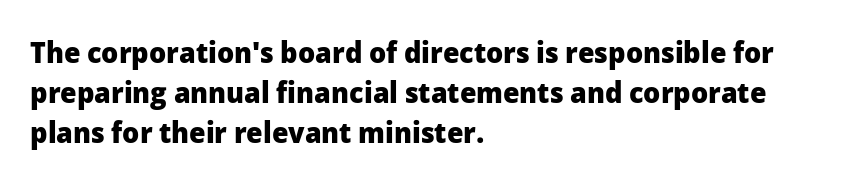
The typography opts for an upright posture over an oblique one. Its strokes are broad and dark, the hallmark of bold type. The typesetter chose a ragged-right arrangement here. Check where the strokes stop: nothing finishes them off — pure sans. This block has exactly the height ordinary leading produces.
